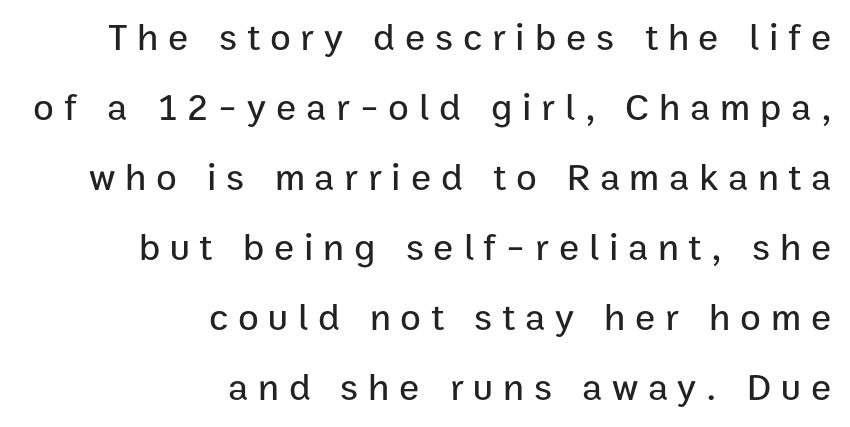
The image shows 38 px sans-serif type, upright; set right-aligned, line spacing 1.84x, unusually wide letter spacing (+0.26 em), not underlined; low stroke contrast and a medium x-height.
